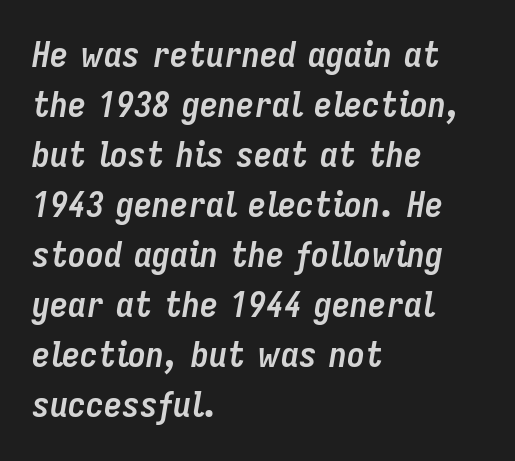
{"italic": "yes", "lean": "right", "slant_degrees": 9, "bold": "yes", "weight": "semibold", "width": "condensed", "stroke_contrast": "low", "x_height": "medium", "monospaced": "no", "underline": "no", "align": "left", "line_spacing": "normal", "line_spacing_ratio": 1.39, "letter_spacing": "normal", "letter_spacing_em": 0.0, "glyph_px": 36}
